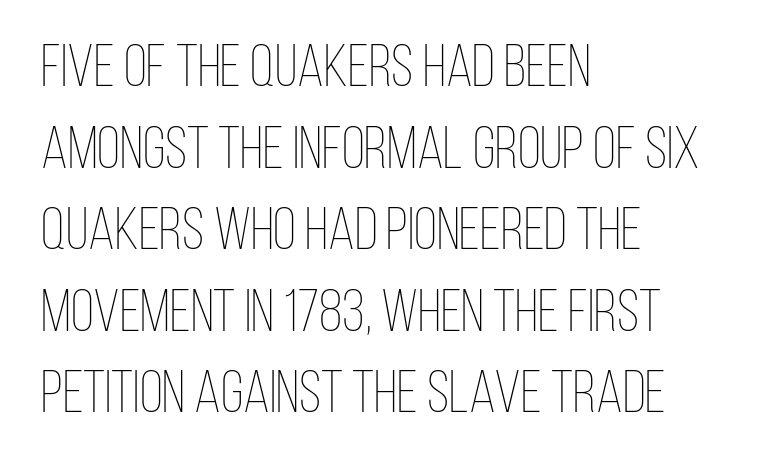
The image shows 60 px thin, condensed type, upright; set left-aligned, normal line spacing (1.36x), normal letter spacing, not underlined; low stroke contrast and a large x-height.
